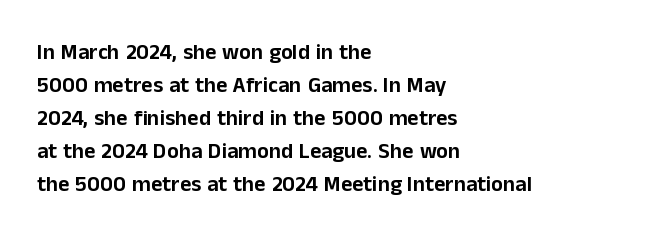
{"italic": "no", "underline": "no", "align": "left", "line_spacing": "normal", "line_spacing_ratio": 1.5, "letter_spacing": "normal", "letter_spacing_em": 0.0, "glyph_px": 22}
